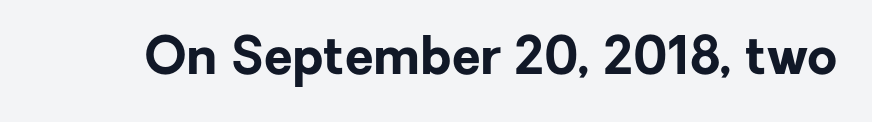
{"serif": "no", "italic": "no", "bold": "yes", "weight": "bold", "width": "normal", "stroke_contrast": "low", "x_height": "medium", "monospaced": "no", "underline": "no", "letter_spacing": "normal", "letter_spacing_em": 0.0, "glyph_px": 52}
